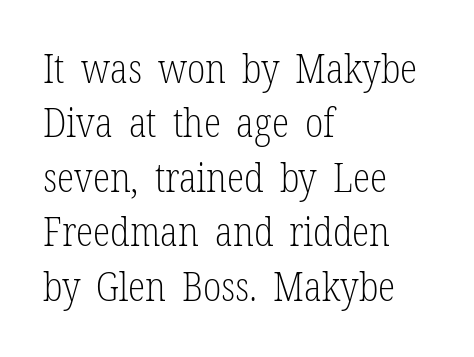
{"serif": "yes", "italic": "no", "bold": "no", "weight": "light", "width": "condensed", "stroke_contrast": "low", "x_height": "medium", "monospaced": "no", "underline": "no", "align": "left", "line_spacing": "normal", "line_spacing_ratio": 1.36, "letter_spacing": "normal", "letter_spacing_em": 0.0, "glyph_px": 40}
